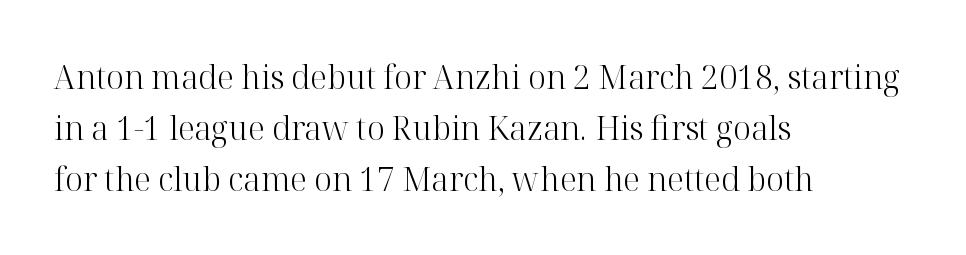
The image shows 32 px light serif type, upright; set left-aligned, normal line spacing (1.59x), normal letter spacing, not underlined; high stroke contrast and a medium x-height.
